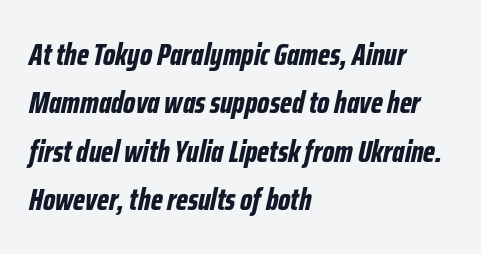
The image shows 31 px bold, condensed type, italic (leaning right); set left-aligned, normal line spacing (1.56x), normal letter spacing, not underlined; low stroke contrast and a medium x-height.
